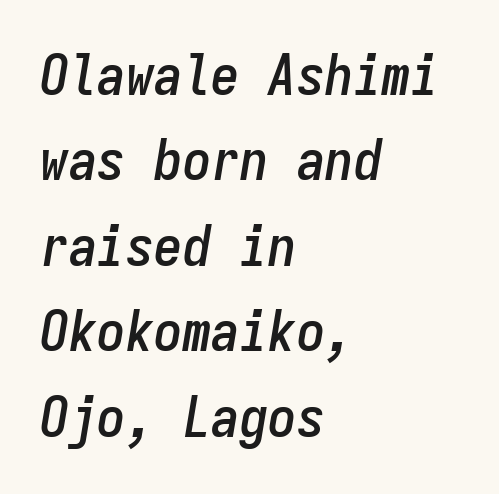
Q: Is the text italic (slanted)? A: Yes, it leans right by about 9 degrees.
Q: Is the text underlined? A: No.
Q: How is the paragraph aligned? A: Left-aligned.
Q: Is the spacing between letters normal or unusually wide? A: Normal.
Q: Is the spacing between lines tight, normal or loose? A: Normal.
Q: Width (condensed, normal, or wide)? A: Condensed.
Q: Stroke contrast? A: Low.
Q: x-height? A: Medium.
Q: Monospaced? A: Yes.
